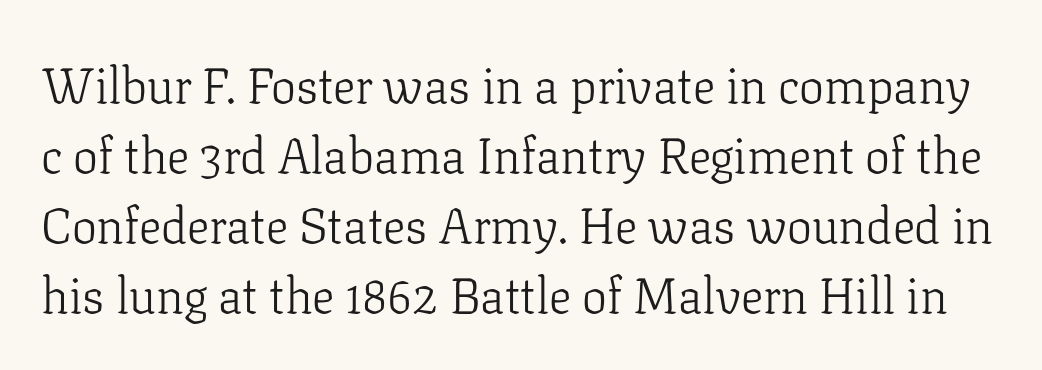
{"serif": "yes", "italic": "no", "bold": "no", "weight": "light", "width": "normal", "stroke_contrast": "low", "x_height": "medium", "monospaced": "no", "underline": "no", "line_spacing": "normal", "line_spacing_ratio": 1.4, "letter_spacing": "normal", "letter_spacing_em": 0.0, "glyph_px": 50}
